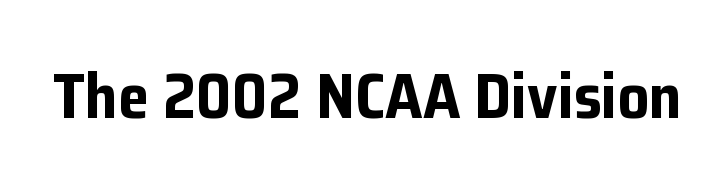
Quick note: not italic, upright. The letters are bold, with thick, heavy strokes. Any mark beneath the type? The region is blank. Here the designer chose a conventional face with non-uniform glyph widths.
